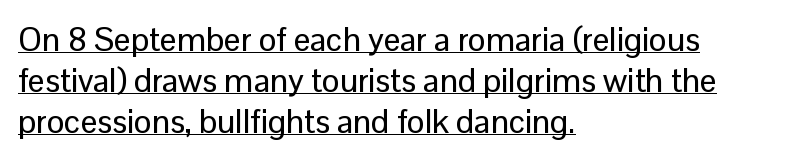
Q: Is the text italic (slanted)? A: No, it is upright.
Q: Is the typeface a serif or a sans-serif typeface? A: Sans-serif.
Q: Is the text underlined? A: Yes.
Q: How is the paragraph aligned? A: Left-aligned.
Q: Is the spacing between letters normal or unusually wide? A: Normal.
Q: Width (condensed, normal, or wide)? A: Normal.
Q: Stroke contrast? A: Low.
Q: x-height? A: Medium.
Q: Monospaced? A: No.
